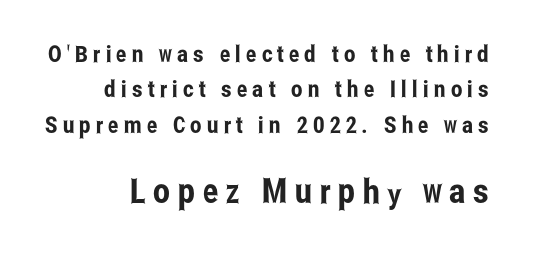
{"serif": "no", "italic": "no", "width": "condensed", "stroke_contrast": "low", "x_height": "medium", "monospaced": "no", "underline": "no", "align": "right", "line_spacing": "normal", "line_spacing_ratio": 1.54, "letter_spacing": "wide", "letter_spacing_em": 0.22, "larger_block": "second", "size_ratio": 1.48, "glyph_px": 34}
